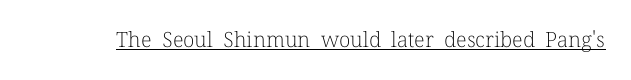
Q: Is the text bold? A: No.
Q: Is the text italic (slanted)? A: No, it is upright.
Q: Is the text underlined? A: Yes.
Q: Is the spacing between letters normal or unusually wide? A: Normal.
